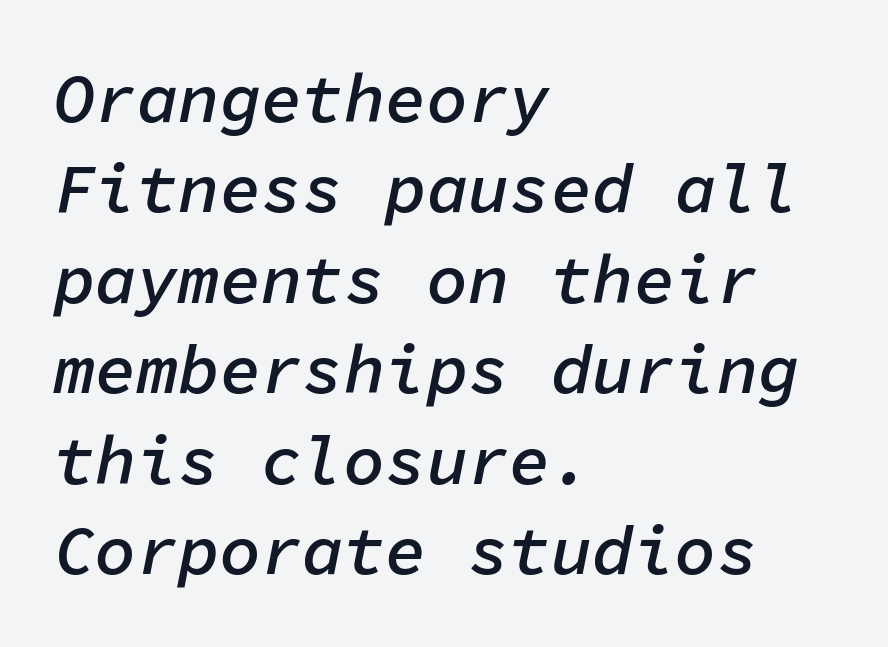
The image shows 69 px semibold type, italic (leaning right), monospaced; set left-aligned, normal line spacing (1.31x), normal letter spacing, not underlined; low stroke contrast and a medium x-height.
